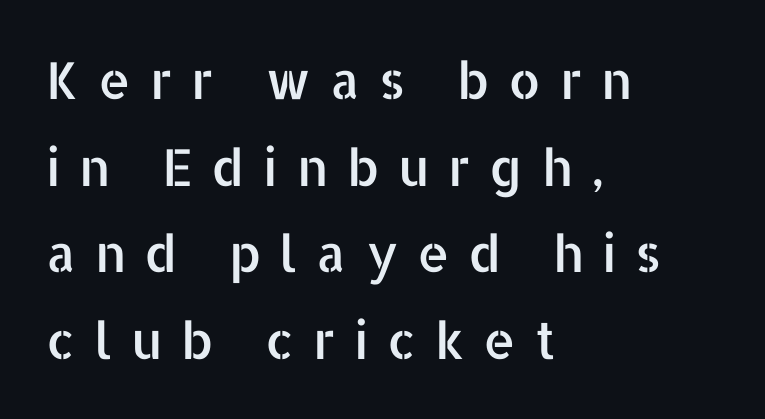
The image shows 51 px sans-serif type, upright; set left-aligned, normal line spacing (1.7x), unusually wide letter spacing (+0.37 em), not underlined; low stroke contrast and a medium x-height.
